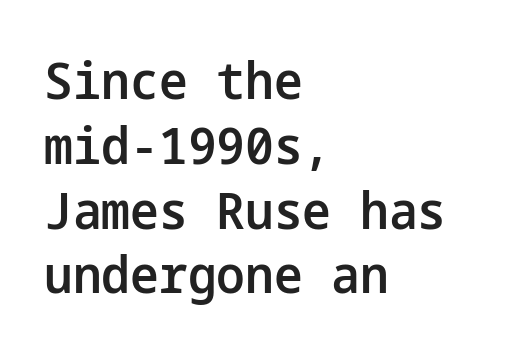
Q: Is the text bold? A: Semi-bold.
Q: Is the text italic (slanted)? A: No, it is upright.
Q: Is the typeface a serif or a sans-serif typeface? A: Sans-serif.
Q: Is the text underlined? A: No.
Q: How is the paragraph aligned? A: Left-aligned.
Q: Is the spacing between letters normal or unusually wide? A: Normal.
Q: Is the spacing between lines tight, normal or loose? A: Normal.
Q: Width (condensed, normal, or wide)? A: Normal.
Q: Stroke contrast? A: Low.
Q: x-height? A: Medium.
